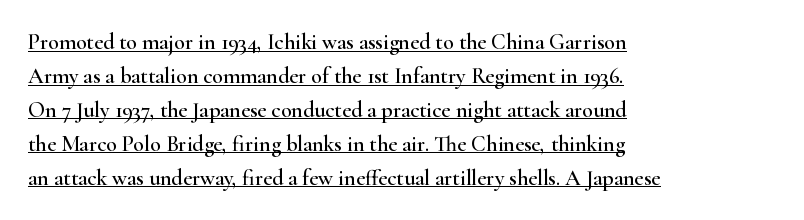
Q: Is the text italic (slanted)? A: No, it is upright.
Q: Is the text underlined? A: Yes.
Q: How is the paragraph aligned? A: Left-aligned.
Q: Is the spacing between letters normal or unusually wide? A: Normal.
Q: Is the spacing between lines tight, normal or loose? A: Normal.
